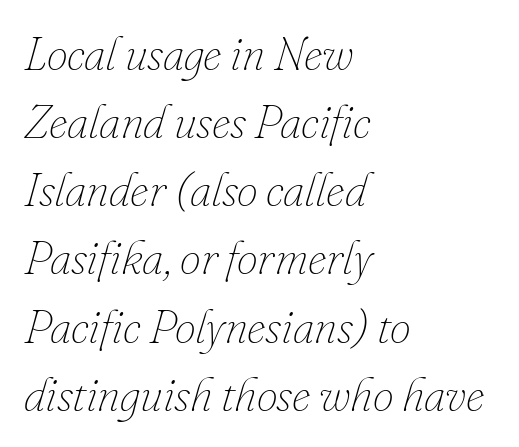
The image shows 47 px thin type, italic (leaning right); set left-aligned, normal line spacing (1.45x), normal letter spacing, not underlined; low stroke contrast and a small x-height.
